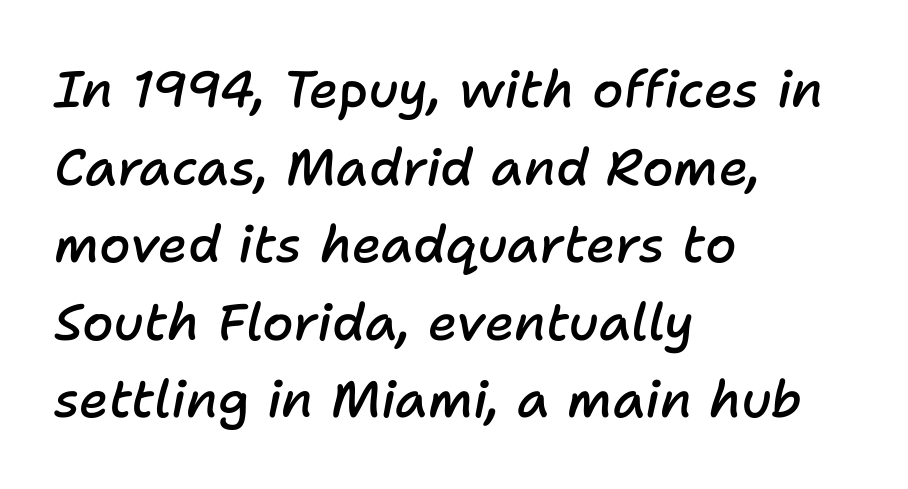
{"italic": "yes", "lean": "right", "slant_degrees": 11, "bold": "semi", "weight": "semibold", "width": "normal", "stroke_contrast": "low", "x_height": "medium", "monospaced": "no", "underline": "no", "align": "left", "line_spacing": "normal", "line_spacing_ratio": 1.52, "letter_spacing": "normal", "letter_spacing_em": 0.0, "glyph_px": 51}
